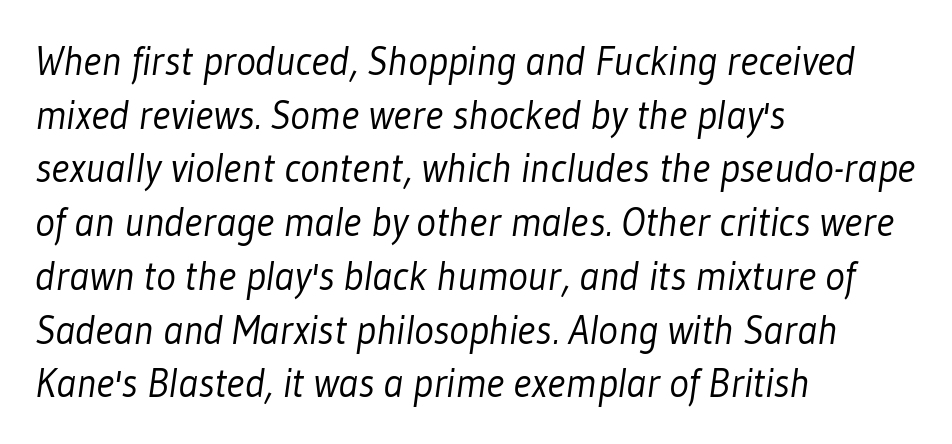
Q: Is the text bold? A: No.
Q: Is the typeface a serif or a sans-serif typeface? A: Sans-serif.
Q: Is the text underlined? A: No.
Q: How is the paragraph aligned? A: Left-aligned.
Q: Is the spacing between letters normal or unusually wide? A: Normal.
Q: Is the spacing between lines tight, normal or loose? A: Normal.
Q: Width (condensed, normal, or wide)? A: Condensed.
Q: Stroke contrast? A: Low.
Q: x-height? A: Medium.
Q: Monospaced? A: No.
